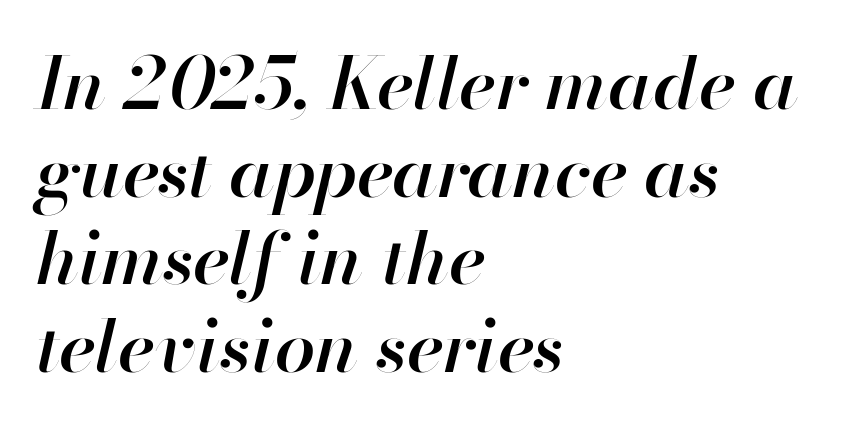
{"italic": "yes", "lean": "right", "slant_degrees": 13, "bold": "semi", "weight": "semibold", "width": "normal", "stroke_contrast": "high", "x_height": "small", "monospaced": "no", "underline": "no", "align": "left", "line_spacing_ratio": 1.2, "letter_spacing": "normal", "letter_spacing_em": 0.0, "glyph_px": 73}
